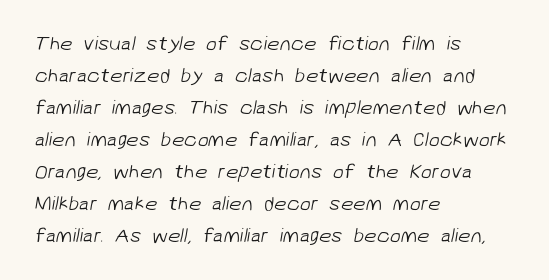
The image shows 20 px text type; set left-aligned, normal line spacing (1.6x), normal letter spacing, not underlined.
